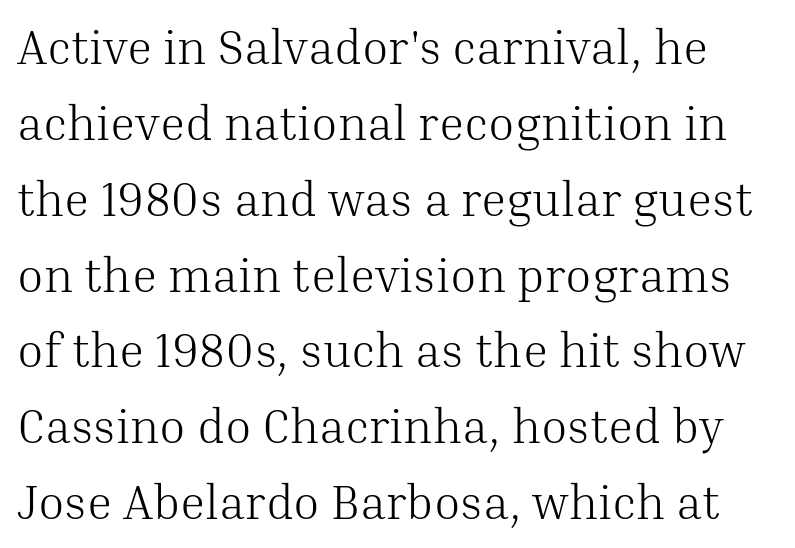
The image shows 48 px light serif type, upright; set normal line spacing (1.58x), normal letter spacing, not underlined; medium stroke contrast and a medium x-height.
